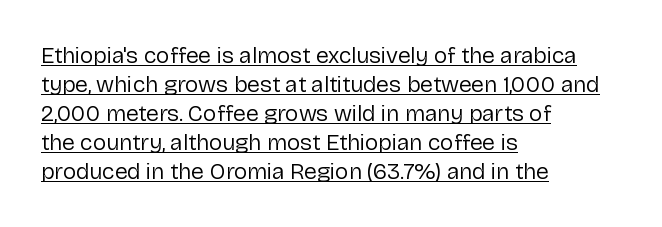
A roman cut, with each character standing at attention. The gaps between neighbouring characters are ordinary and unremarkable. These lines sit exactly where default settings would place them. Is the block centered? No — it sits flush against the left margin. Is the stroke heavy? The answer is a plain regular-or-lighter. A rule runs beneath these lines of type.
